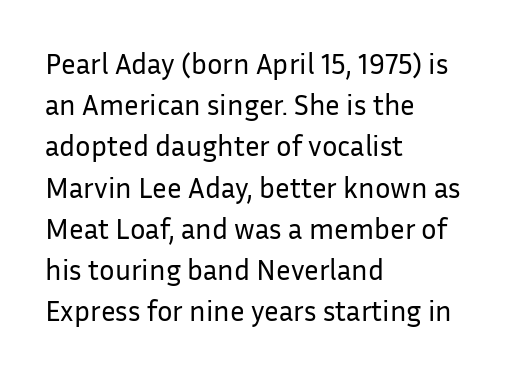
Here the glyphs are tracked normally, forming tight word shapes. The weight tops out at a normal text grade. The letters advance in unequal steps, a hallmark of proportional type. The space between consecutive lines is moderate.
